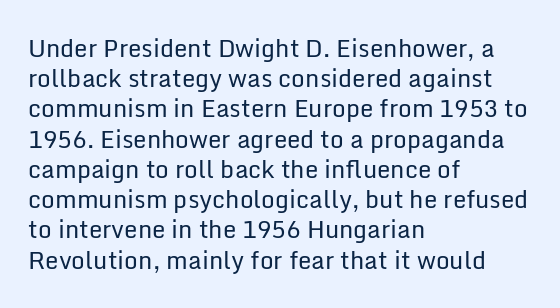
{"italic": "no", "bold": "no", "underline": "no", "align": "left", "line_spacing": "normal", "line_spacing_ratio": 1.26, "letter_spacing": "normal", "letter_spacing_em": 0.0, "glyph_px": 24}
